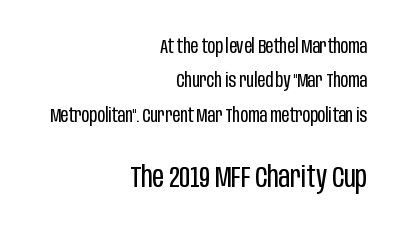
The image shows 29 px regular-weight, condensed sans-serif type, upright; set right-aligned, line spacing 1.81x, normal letter spacing, not underlined; the second (bottom) block is 1.53x larger; low stroke contrast and a large x-height.
